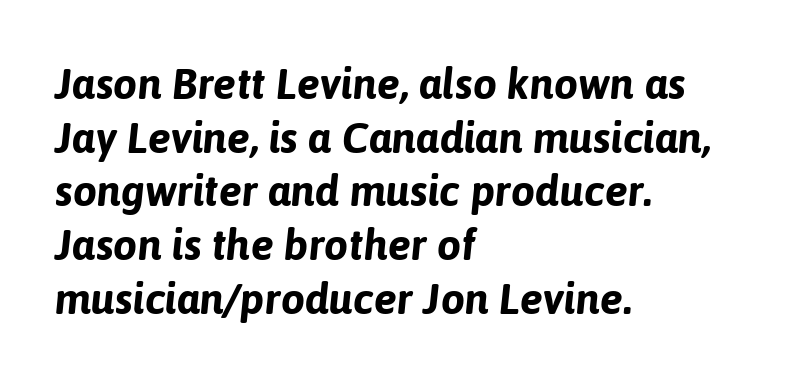
The image shows 43 px bold type, italic (leaning right); set left-aligned, normal line spacing (1.25x), normal letter spacing, not underlined; low stroke contrast and a medium x-height.
